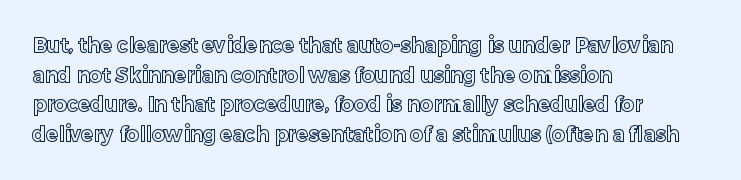
{"italic": "no", "underline": "no", "align": "left", "line_spacing": "normal", "line_spacing_ratio": 1.48, "letter_spacing": "normal", "letter_spacing_em": 0.0, "glyph_px": 20}
